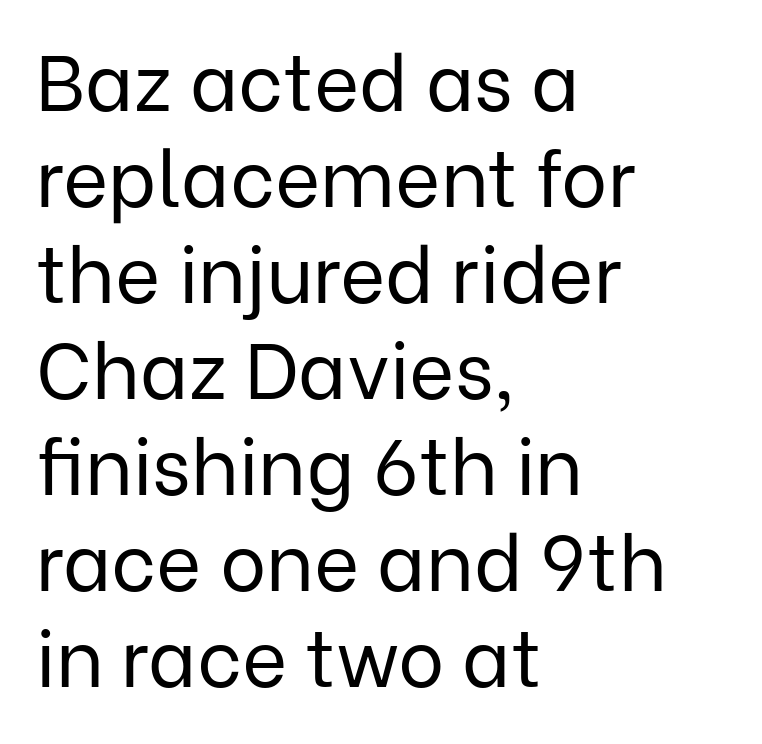
Q: Is the text bold? A: No.
Q: Is the text italic (slanted)? A: No, it is upright.
Q: Is the typeface a serif or a sans-serif typeface? A: Sans-serif.
Q: Is the text underlined? A: No.
Q: How is the paragraph aligned? A: Left-aligned.
Q: Is the spacing between letters normal or unusually wide? A: Normal.
Q: Width (condensed, normal, or wide)? A: Normal.
Q: Stroke contrast? A: Low.
Q: x-height? A: Medium.
Q: Monospaced? A: No.
